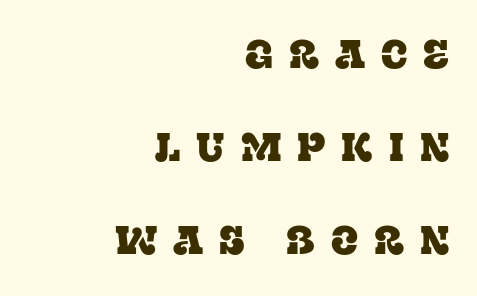
{"serif": "yes", "italic": "no", "width": "normal", "stroke_contrast": "low", "x_height": "large", "monospaced": "no", "underline": "no", "align": "right", "line_spacing": "loose", "line_spacing_ratio": 2.32, "letter_spacing": "wide", "letter_spacing_em": 0.4, "glyph_px": 40}
